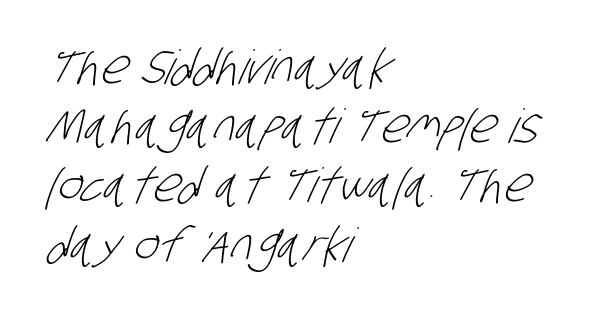
Which margin do the lines hug? The left one — the right edge is uneven. The passage shown is not bold in any degree. In terms of leading, this rendering sits right in the middle. Observe the absence of serifs on each vertical stroke in this sample.
